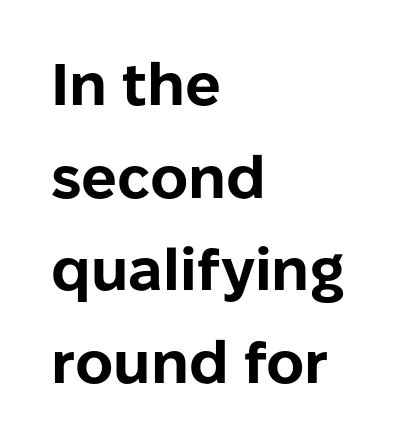
Q: Is the text bold? A: Yes.
Q: Is the text italic (slanted)? A: No, it is upright.
Q: Is the typeface a serif or a sans-serif typeface? A: Sans-serif.
Q: Is the text underlined? A: No.
Q: How is the paragraph aligned? A: Left-aligned.
Q: Is the spacing between letters normal or unusually wide? A: Normal.
Q: Is the spacing between lines tight, normal or loose? A: Normal.
Q: Width (condensed, normal, or wide)? A: Normal.
Q: Stroke contrast? A: Low.
Q: x-height? A: Medium.
Q: Monospaced? A: No.
